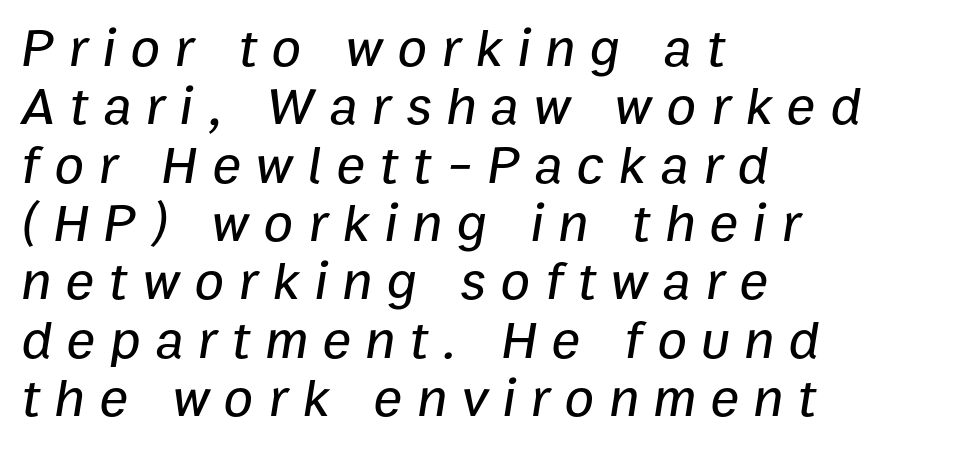
The image shows 54 px text type, italic (leaning right); set left-aligned, tight line spacing (1.08x), unusually wide letter spacing (+0.27 em), not underlined; low stroke contrast and a medium x-height.
